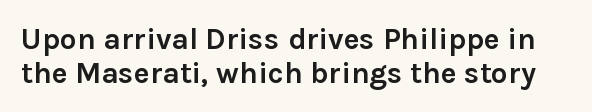
The image shows 30 px semibold sans-serif type, upright; set tight line spacing (1.13x), normal letter spacing, not underlined; a medium x-height.
